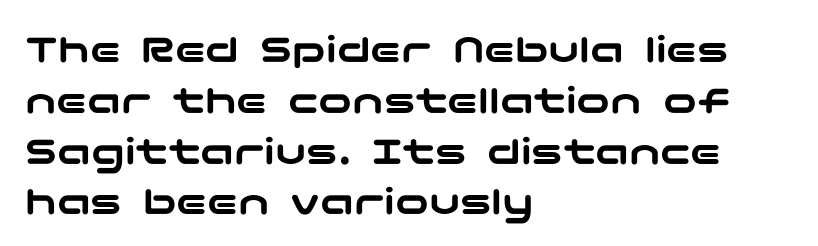
Q: Is the text italic (slanted)? A: No, it is upright.
Q: Is the typeface a serif or a sans-serif typeface? A: Sans-serif.
Q: Is the text underlined? A: No.
Q: How is the paragraph aligned? A: Left-aligned.
Q: Is the spacing between letters normal or unusually wide? A: Normal.
Q: Width (condensed, normal, or wide)? A: Wide.
Q: Stroke contrast? A: Low.
Q: x-height? A: Medium.
